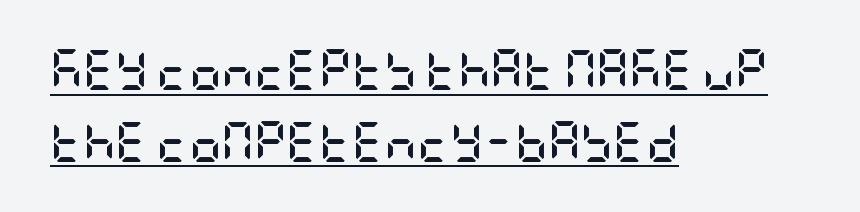
What weight is shown? A full bold with thick strokes. Short note: letters normally spaced. The letters stand straight up with perfectly vertical stems. Has an underline been added? It has. Does the type have serifs? No, each stem ends abruptly. The rendering anchors every line to the left-hand side.
